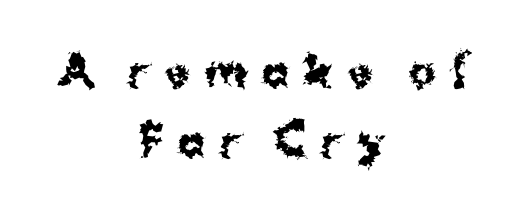
Decoration check: the copy has no underline. These lines are centered, leaving both edges ragged. There is plenty of visible air inserted between adjacent glyphs. Here the designer chose a conventional face with non-uniform glyph widths. Each letter's strokes conclude bluntly, with no projecting serifs.
